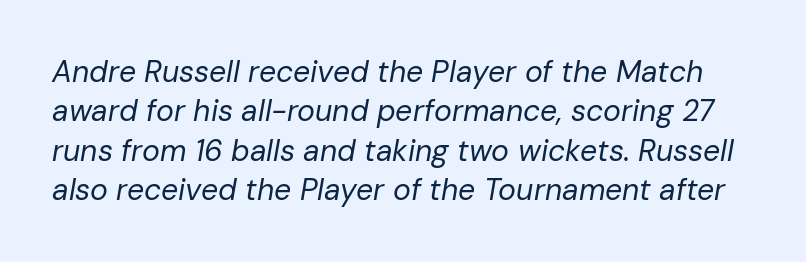
Q: Is the text bold? A: No.
Q: Is the text italic (slanted)? A: Yes, it leans right by about 10 degrees.
Q: Is the text underlined? A: No.
Q: Is the spacing between letters normal or unusually wide? A: Normal.
Q: Is the spacing between lines tight, normal or loose? A: Normal.
Q: Width (condensed, normal, or wide)? A: Normal.
Q: Stroke contrast? A: Low.
Q: x-height? A: Medium.
Q: Monospaced? A: No.
